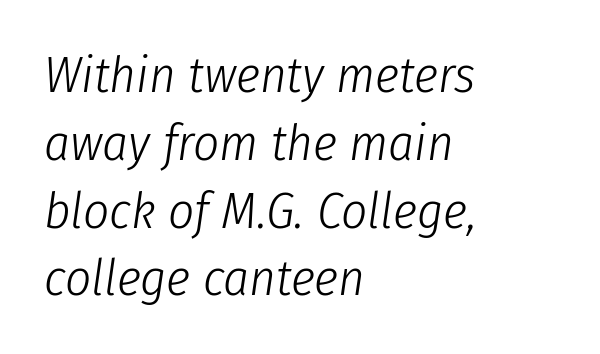
Q: Is the text bold? A: No.
Q: Is the text italic (slanted)? A: Yes, it leans right by about 8 degrees.
Q: Is the text underlined? A: No.
Q: How is the paragraph aligned? A: Left-aligned.
Q: Is the spacing between letters normal or unusually wide? A: Normal.
Q: Is the spacing between lines tight, normal or loose? A: Normal.
Q: Width (condensed, normal, or wide)? A: Condensed.
Q: Stroke contrast? A: Low.
Q: x-height? A: Medium.
Q: Monospaced? A: No.
